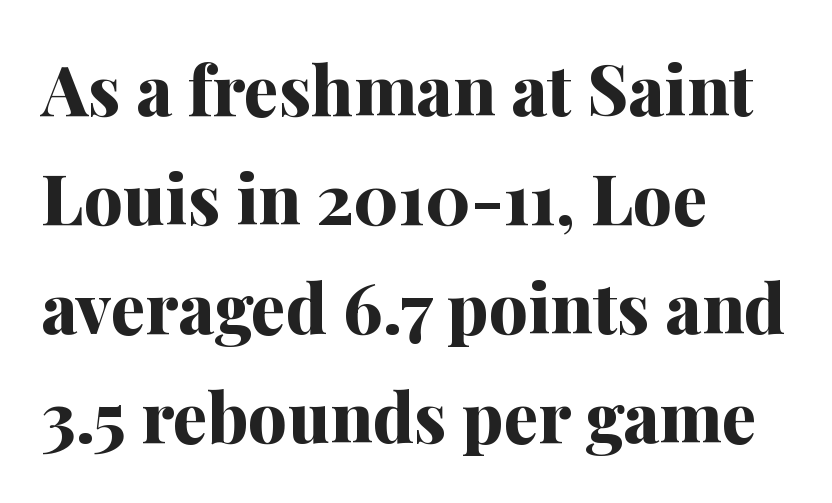
{"serif": "yes", "italic": "no", "bold": "yes", "weight": "bold", "width": "normal", "stroke_contrast": "medium", "x_height": "medium", "monospaced": "no", "underline": "no", "align": "left", "line_spacing": "normal", "line_spacing_ratio": 1.58, "letter_spacing": "normal", "letter_spacing_em": 0.0, "glyph_px": 69}
